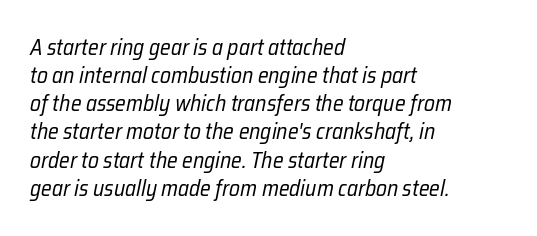
The image shows 22 px text type, italic (leaning right); set left-aligned, normal line spacing (1.28x), normal letter spacing, not underlined.
